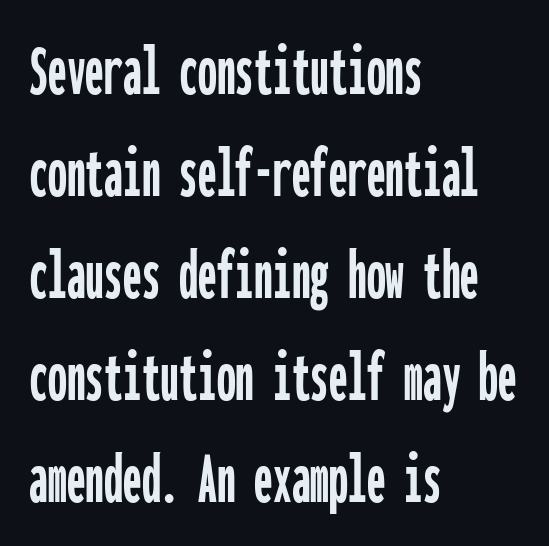
The image shows 75 px condensed sans-serif type, upright, monospaced; set left-aligned, normal line spacing (1.36x), normal letter spacing, not underlined; low stroke contrast and a medium x-height.
